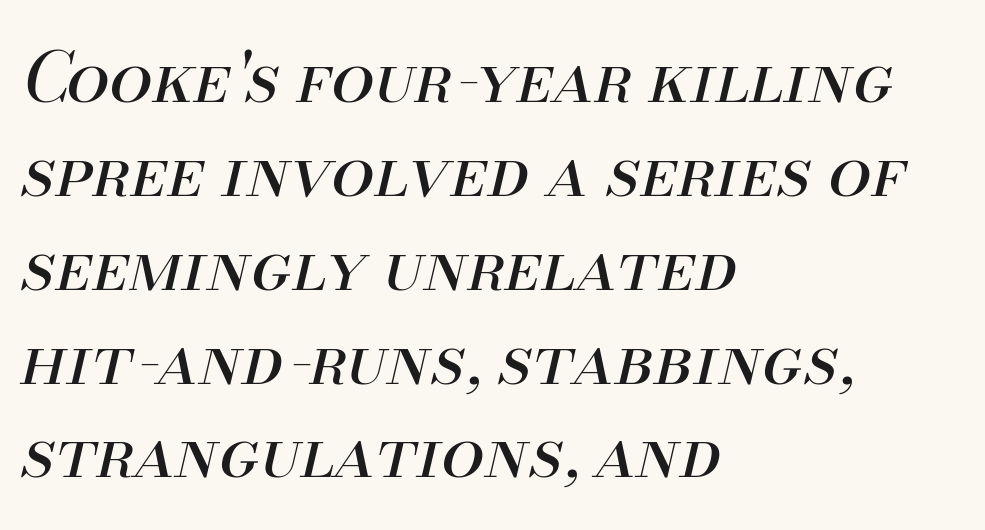
The image shows 69 px regular-weight type, italic (leaning right); set left-aligned, normal line spacing (1.36x), normal letter spacing, not underlined; medium stroke contrast and a small x-height.
